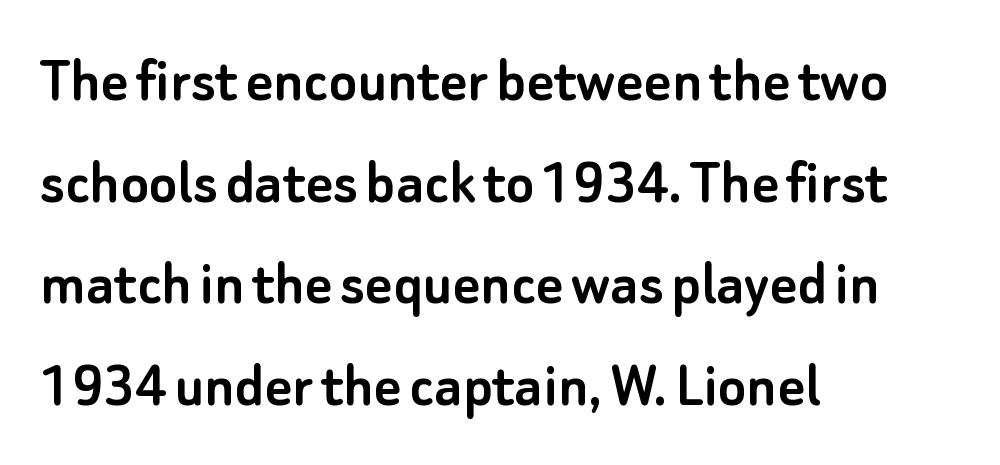
Q: Is the text italic (slanted)? A: No, it is upright.
Q: Is the typeface a serif or a sans-serif typeface? A: Sans-serif.
Q: Is the text underlined? A: No.
Q: How is the paragraph aligned? A: Left-aligned.
Q: Is the spacing between letters normal or unusually wide? A: Normal.
Q: Is the spacing between lines tight, normal or loose? A: Normal.
Q: Width (condensed, normal, or wide)? A: Normal.
Q: Stroke contrast? A: Low.
Q: x-height? A: Small.
Q: Monospaced? A: No.
